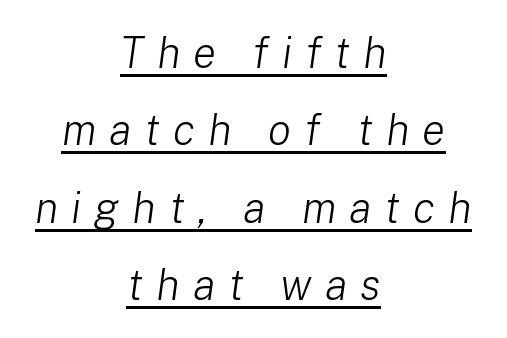
Q: Is the text bold? A: No.
Q: Is the text italic (slanted)? A: Yes, it leans right by about 8 degrees.
Q: Is the text underlined? A: Yes.
Q: How is the paragraph aligned? A: Centered.
Q: Is the spacing between letters normal or unusually wide? A: Unusually wide.
Q: Width (condensed, normal, or wide)? A: Normal.
Q: Stroke contrast? A: Low.
Q: x-height? A: Medium.
Q: Monospaced? A: No.
